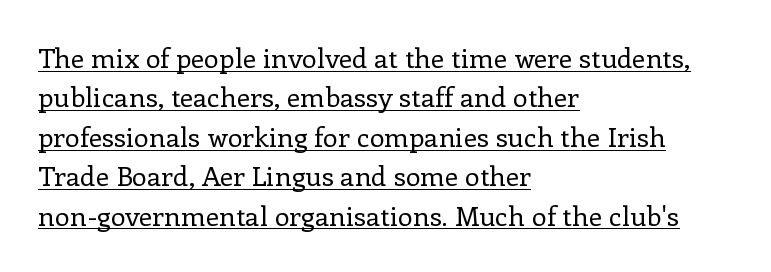
The image shows 27 px text type, upright; set left-aligned, normal line spacing (1.46x), normal letter spacing, underlined.
